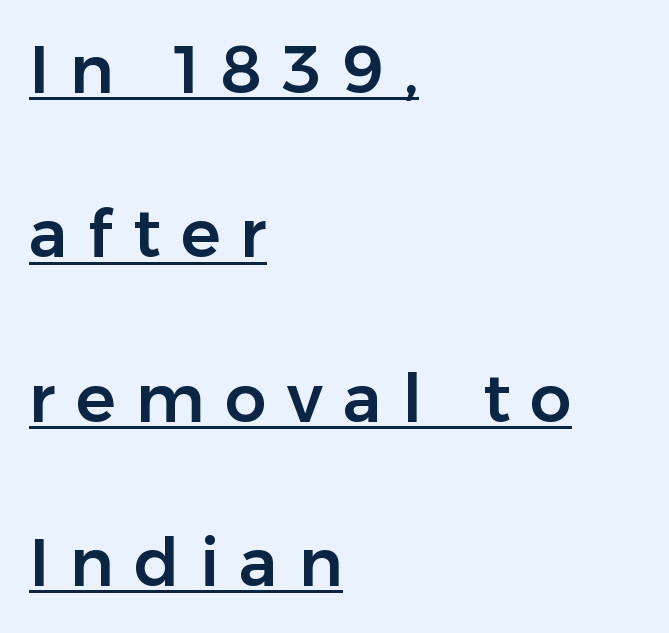
These lines have a slow, spaced-out rhythm from letter to letter. Which margin do the lines hug? The left one — the right edge is uneven. This sample uses a sans-serif face. Posture: vertical. Students, observe: this is what heavily led, spacious text looks like.
